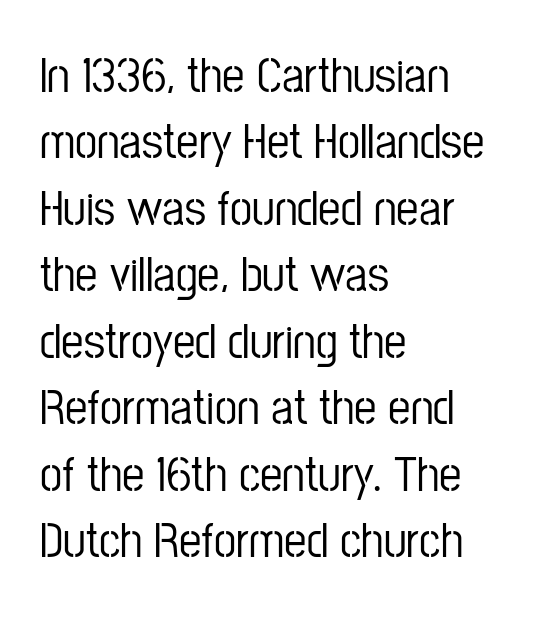
Each word holds together tightly as a unit, with standard inter-letter gaps. A clean baseline with only descenders dipping below it. The rendering uses a moderate line-height, typical for paragraphs. Is this a fixed-width face? No — the glyphs have proportional, varying widths.
